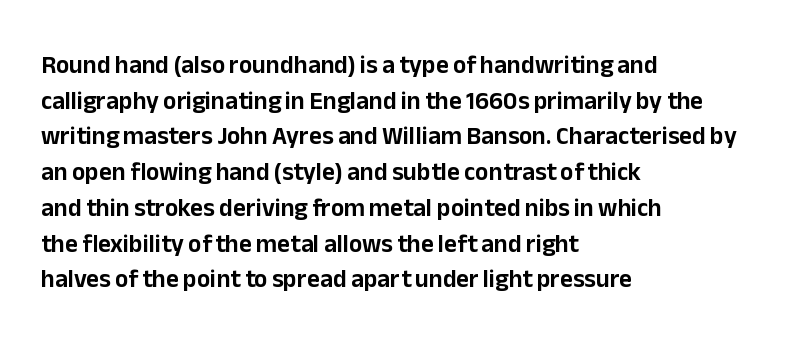
Q: Is the text italic (slanted)? A: No, it is upright.
Q: Is the text underlined? A: No.
Q: How is the paragraph aligned? A: Left-aligned.
Q: Is the spacing between letters normal or unusually wide? A: Normal.
Q: Is the spacing between lines tight, normal or loose? A: Normal.
